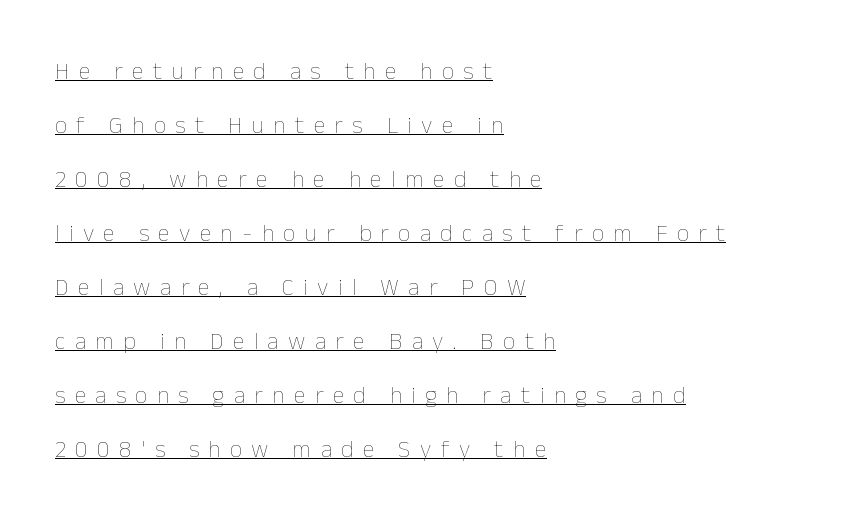
The tracking reads as deliberately expanded to a designer's eye. The axis of the letterforms is exactly vertical. Heaviness? Minimal to ordinary, like unemphasized prose. Each new line begins a long way beneath the previous one. Compared with a centered layout, this one pins lines to the left instead. Quick note: underline on.
